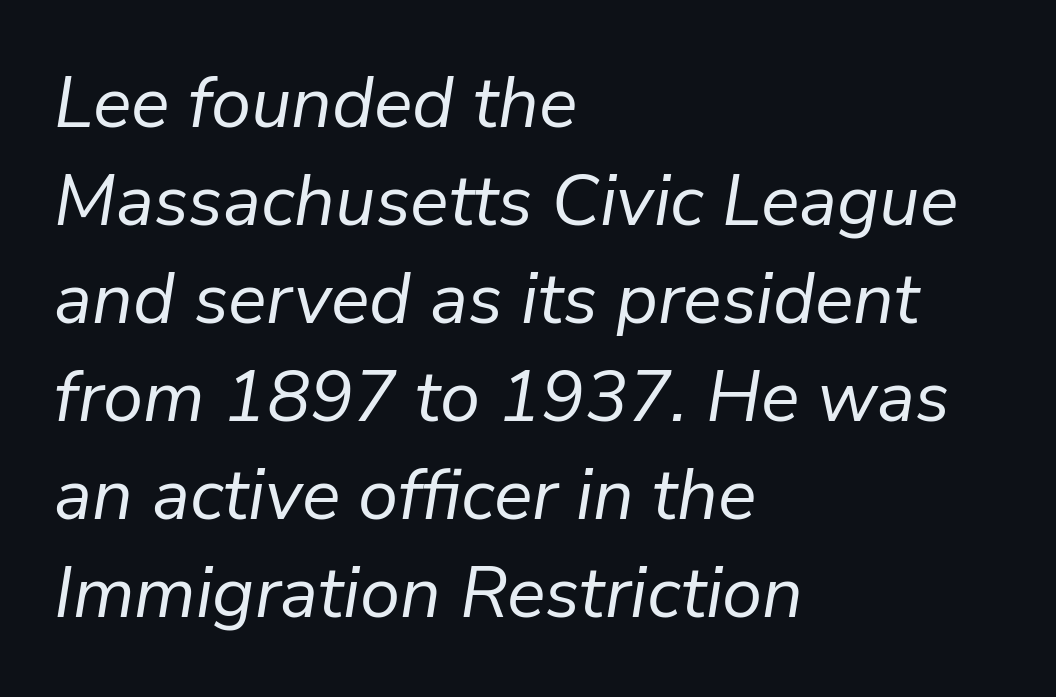
Q: Is the text bold? A: No.
Q: Is the text italic (slanted)? A: Yes, it leans right by about 9 degrees.
Q: Is the text underlined? A: No.
Q: How is the paragraph aligned? A: Left-aligned.
Q: Is the spacing between letters normal or unusually wide? A: Normal.
Q: Is the spacing between lines tight, normal or loose? A: Normal.
Q: Width (condensed, normal, or wide)? A: Normal.
Q: Stroke contrast? A: Low.
Q: x-height? A: Medium.
Q: Monospaced? A: No.
